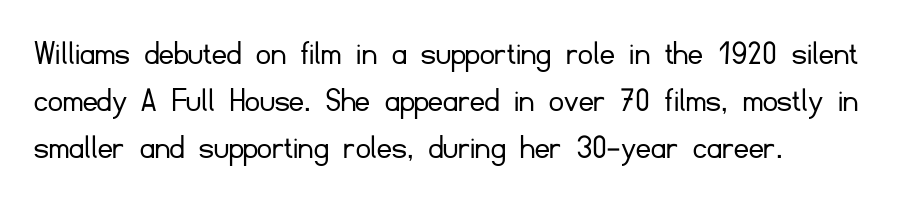
The image shows 36 px light sans-serif type, upright; set normal line spacing (1.31x), normal letter spacing, not underlined; low stroke contrast and a small x-height.
